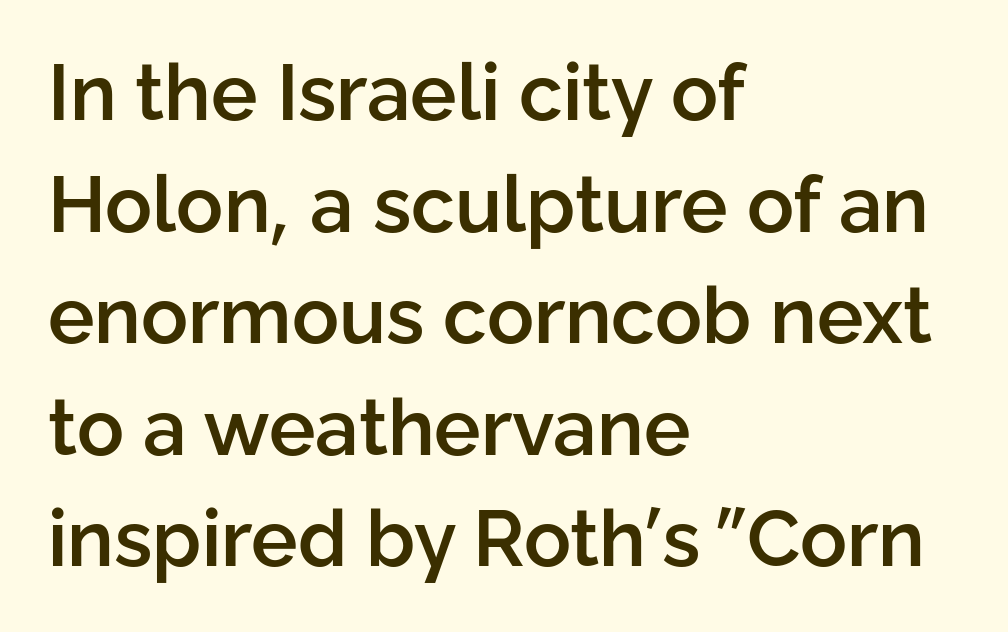
The image shows 78 px semibold sans-serif type, upright; set left-aligned, normal line spacing (1.43x), normal letter spacing, not underlined; low stroke contrast and a medium x-height.
